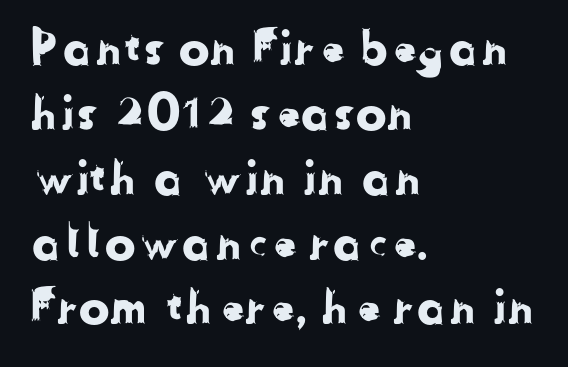
Q: Is the typeface a serif or a sans-serif typeface? A: Sans-serif.
Q: Is the text underlined? A: No.
Q: How is the paragraph aligned? A: Left-aligned.
Q: Is the spacing between letters normal or unusually wide? A: Normal.
Q: Is the spacing between lines tight, normal or loose? A: Normal.
Q: Width (condensed, normal, or wide)? A: Normal.
Q: Stroke contrast? A: Low.
Q: x-height? A: Medium.
Q: Monospaced? A: No.
